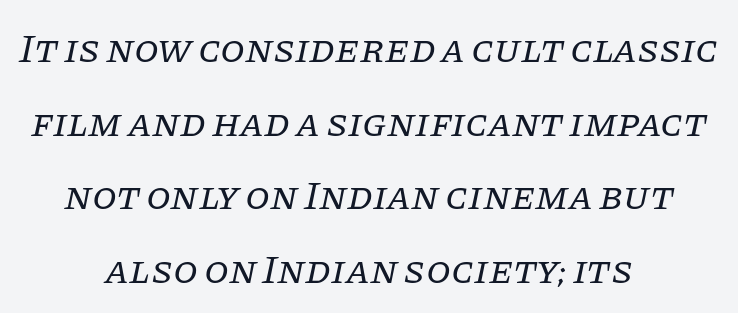
Is this a sans? No — the strokes have serifs. The line texture is even and compact thanks to regular tracking. The typesetting does not lean heavy: it is not bold. The whitespace from short lines is split evenly between both sides.
